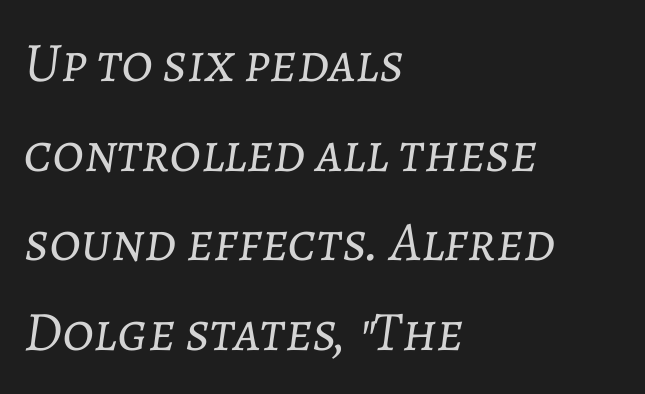
The image shows 56 px light type, italic (leaning right); set left-aligned, normal line spacing (1.6x), normal letter spacing, not underlined; low stroke contrast and a medium x-height.
